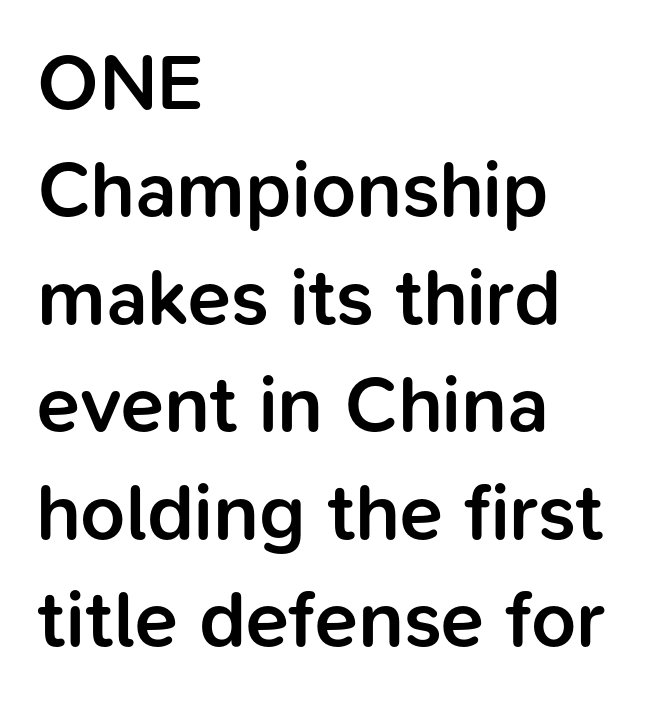
Character widths vary here, with narrow letters taking less room than wide ones. Check where the strokes stop: nothing finishes them off — pure sans. The letters stand straight up with perfectly vertical stems. Letter spacing: default. A clean baseline with only descenders dipping below it. The typesetter chose a ragged-right arrangement here.
